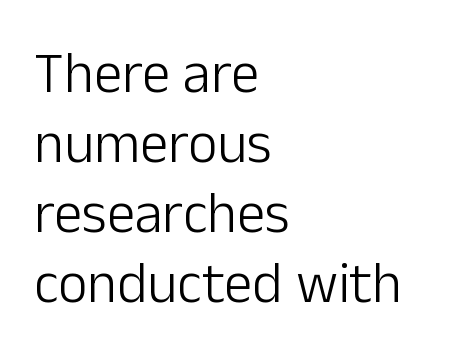
Q: Is the text bold? A: No.
Q: Is the text italic (slanted)? A: No, it is upright.
Q: Is the typeface a serif or a sans-serif typeface? A: Sans-serif.
Q: Is the text underlined? A: No.
Q: How is the paragraph aligned? A: Left-aligned.
Q: Is the spacing between letters normal or unusually wide? A: Normal.
Q: Width (condensed, normal, or wide)? A: Normal.
Q: Stroke contrast? A: Low.
Q: x-height? A: Medium.
Q: Monospaced? A: No.
